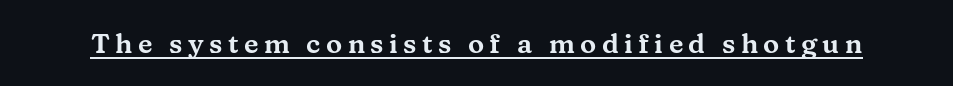
The image shows 27 px text type, upright; set unusually wide letter spacing (+0.2 em), underlined.
